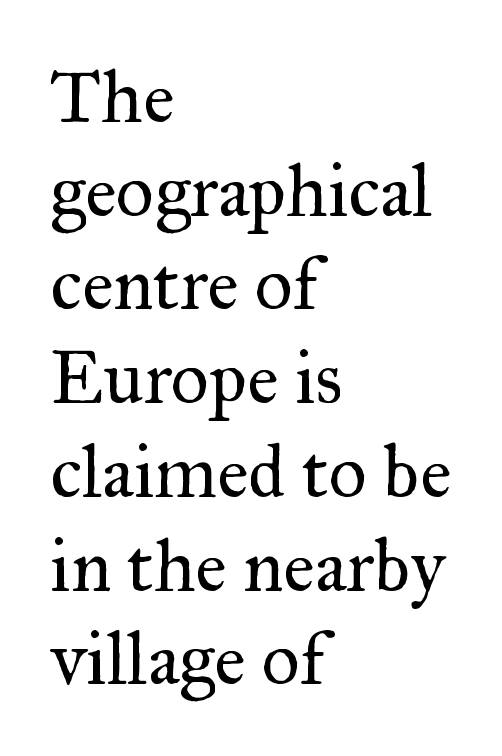
The image shows 75 px regular-weight serif type, upright; set left-aligned, normal line spacing (1.25x), normal letter spacing, not underlined; medium stroke contrast and a small x-height.
